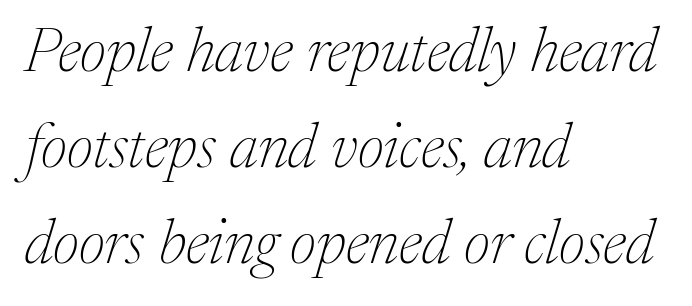
{"serif": "yes", "italic": "yes", "lean": "right", "slant_degrees": 17, "bold": "no", "weight": "thin", "width": "normal", "stroke_contrast": "medium", "x_height": "medium", "monospaced": "no", "underline": "no", "align": "left", "line_spacing": "normal", "line_spacing_ratio": 1.55, "letter_spacing": "normal", "letter_spacing_em": 0.0, "glyph_px": 62}
